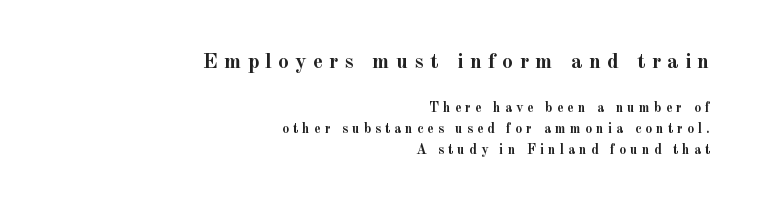
These two chunks differ in scale, with the top chunk taking the larger measure. Summary of weight: heavy, a full bold. The lettering holds an erect, upright posture throughout. Alignment: flush right. Short note: letters widely spaced. This block has exactly the height ordinary leading produces.
